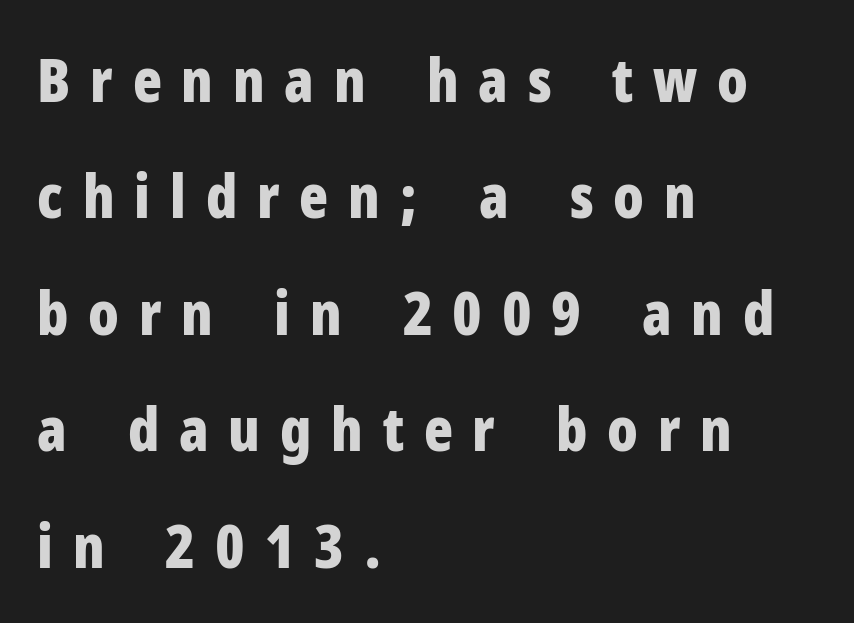
Q: Is the text bold? A: Yes.
Q: Is the text italic (slanted)? A: No, it is upright.
Q: Is the typeface a serif or a sans-serif typeface? A: Sans-serif.
Q: Is the text underlined? A: No.
Q: How is the paragraph aligned? A: Left-aligned.
Q: Is the spacing between letters normal or unusually wide? A: Unusually wide.
Q: Is the spacing between lines tight, normal or loose? A: Loose.
Q: Width (condensed, normal, or wide)? A: Condensed.
Q: Stroke contrast? A: Low.
Q: x-height? A: Medium.
Q: Monospaced? A: No.
